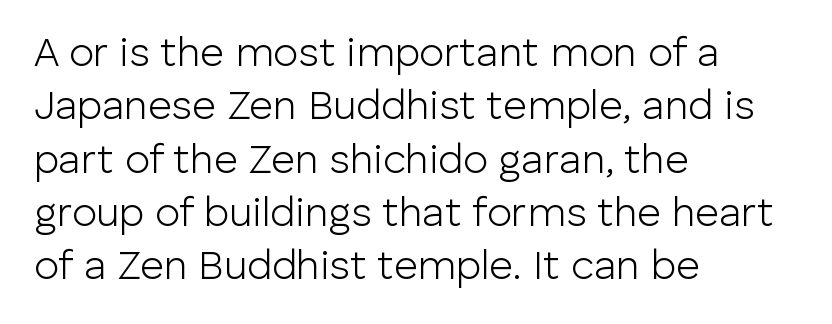
Q: Is the text bold? A: No.
Q: Is the text italic (slanted)? A: No, it is upright.
Q: Is the typeface a serif or a sans-serif typeface? A: Sans-serif.
Q: Is the text underlined? A: No.
Q: How is the paragraph aligned? A: Left-aligned.
Q: Is the spacing between letters normal or unusually wide? A: Normal.
Q: Is the spacing between lines tight, normal or loose? A: Normal.
Q: Width (condensed, normal, or wide)? A: Normal.
Q: Stroke contrast? A: Low.
Q: x-height? A: Medium.
Q: Monospaced? A: No.
